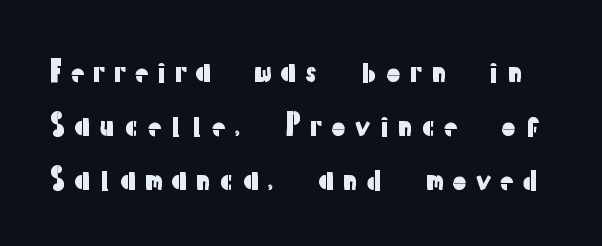
These lines are rendered in a variable-pitch font. Classification — sans serif. The axis of the letterforms is exactly vertical. Is the letter spacing exaggerated? Yes — the characters are pushed far apart.
